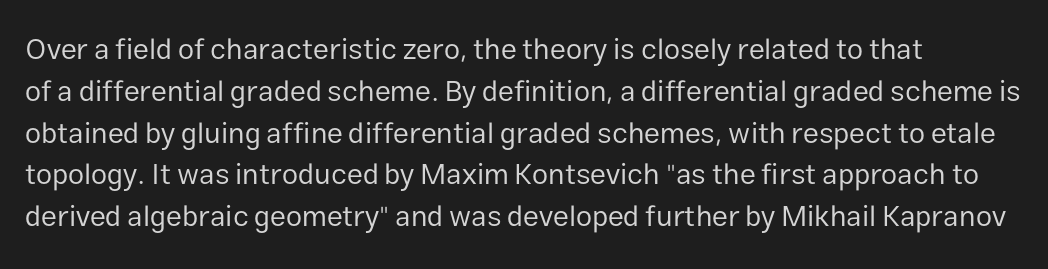
Q: Is the text bold? A: No.
Q: Is the text italic (slanted)? A: No, it is upright.
Q: Is the typeface a serif or a sans-serif typeface? A: Sans-serif.
Q: Is the text underlined? A: No.
Q: Is the spacing between letters normal or unusually wide? A: Normal.
Q: Is the spacing between lines tight, normal or loose? A: Normal.
Q: Width (condensed, normal, or wide)? A: Normal.
Q: Stroke contrast? A: Low.
Q: x-height? A: Medium.
Q: Monospaced? A: No.
